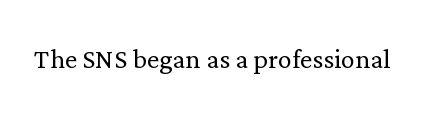
The image shows 35 px light serif type, upright; set normal letter spacing, not underlined; low stroke contrast and a medium x-height.
